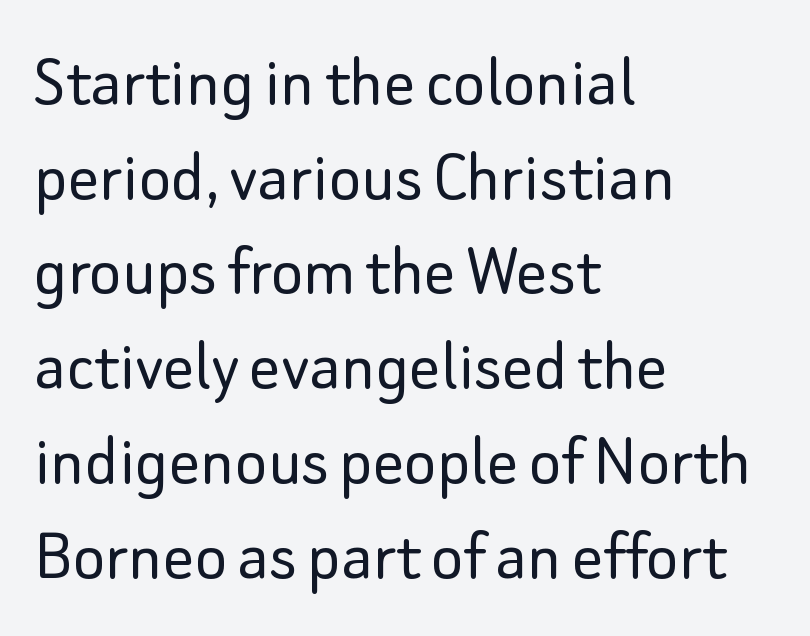
The image shows 77 px light sans-serif type, upright; set left-aligned, line spacing 1.23x, normal letter spacing, not underlined; low stroke contrast and a small x-height.
